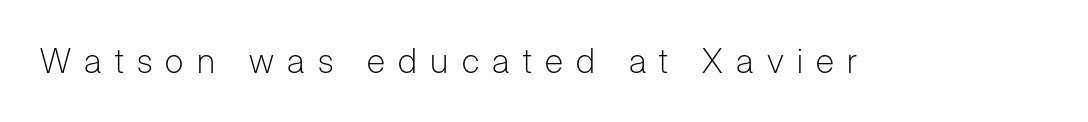
Q: Is the text bold? A: No.
Q: Is the text italic (slanted)? A: No, it is upright.
Q: Is the typeface a serif or a sans-serif typeface? A: Sans-serif.
Q: Is the text underlined? A: No.
Q: Is the spacing between letters normal or unusually wide? A: Unusually wide.
Q: Width (condensed, normal, or wide)? A: Normal.
Q: Stroke contrast? A: Low.
Q: x-height? A: Medium.
Q: Monospaced? A: No.
